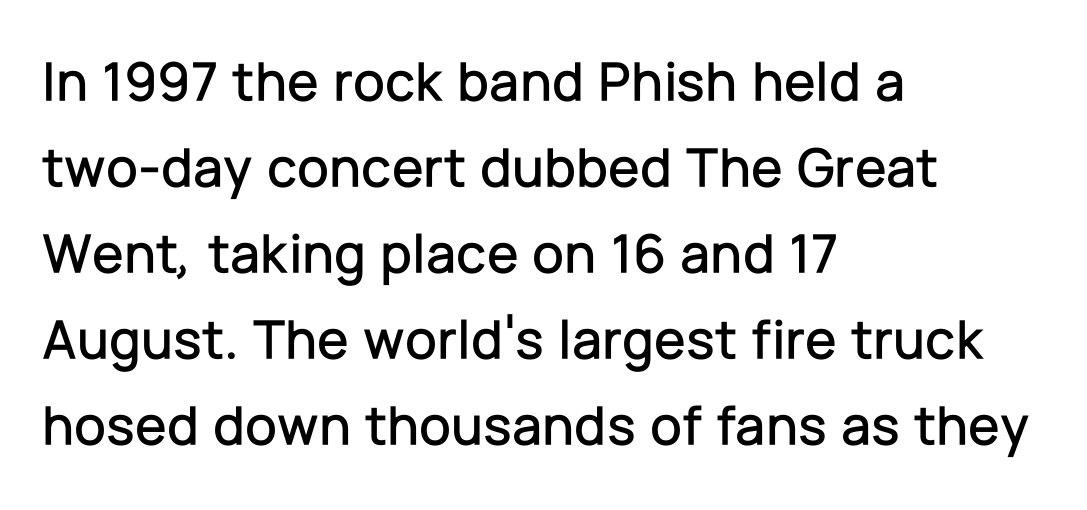
Q: Is the text italic (slanted)? A: No, it is upright.
Q: Is the typeface a serif or a sans-serif typeface? A: Sans-serif.
Q: Is the text underlined? A: No.
Q: How is the paragraph aligned? A: Left-aligned.
Q: Is the spacing between letters normal or unusually wide? A: Normal.
Q: Is the spacing between lines tight, normal or loose? A: Normal.
Q: Width (condensed, normal, or wide)? A: Normal.
Q: Stroke contrast? A: Low.
Q: x-height? A: Medium.
Q: Monospaced? A: No.
